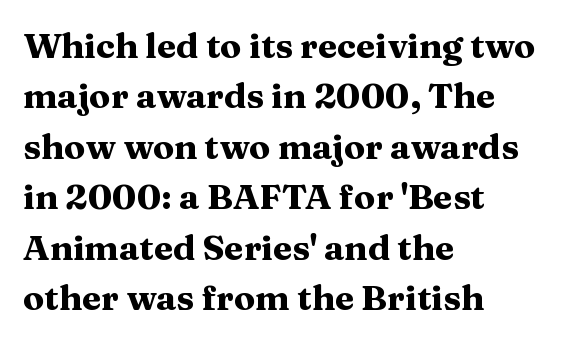
{"serif": "yes", "italic": "no", "bold": "yes", "weight": "heavy", "width": "wide", "stroke_contrast": "medium", "x_height": "medium", "monospaced": "no", "underline": "no", "align": "left", "line_spacing": "normal", "line_spacing_ratio": 1.44, "letter_spacing": "normal", "letter_spacing_em": 0.0, "glyph_px": 35}
